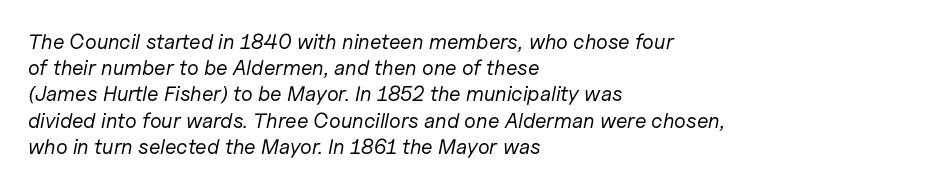
The image shows 21 px text type, italic (leaning right); set left-aligned, normal line spacing (1.25x), normal letter spacing, not underlined.
